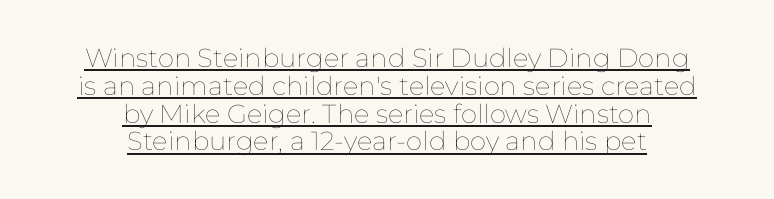
The image shows 26 px text type, upright; set centered, tight line spacing (1.07x), normal letter spacing, underlined.
